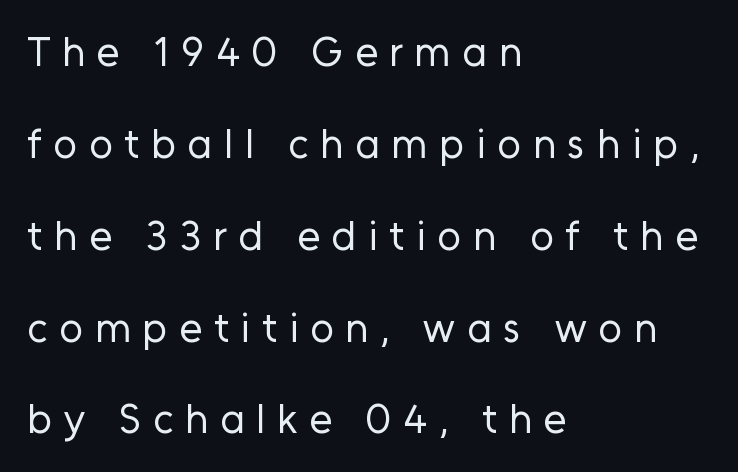
{"serif": "no", "italic": "no", "bold": "no", "weight": "regular", "width": "normal", "stroke_contrast": "low", "x_height": "medium", "monospaced": "no", "underline": "no", "align": "left", "line_spacing": "loose", "line_spacing_ratio": 2.24, "letter_spacing": "wide", "letter_spacing_em": 0.29, "glyph_px": 41}
